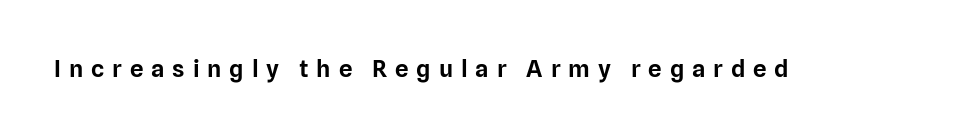
Any mark beneath the type? The region is blank. The letters stand straight up with perfectly vertical stems. Someone cranked the tracking dial way up on this one.
